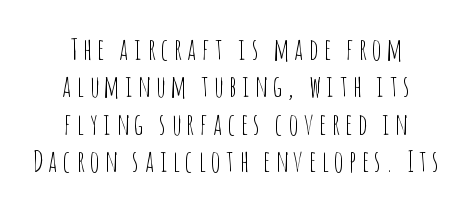
A typesetter would call this proportional, since set widths differ per character. Vertical spacing — default. These lines are composed in type without serifs. Descender tails drop into unmarked territory. Centered paragraph, ragged on both sides.
